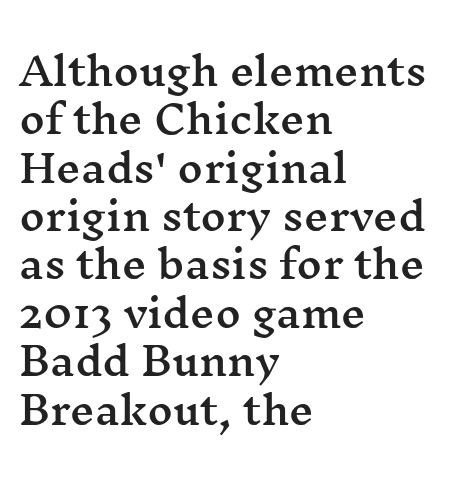
{"serif": "yes", "italic": "no", "width": "wide", "stroke_contrast": "medium", "x_height": "medium", "monospaced": "no", "underline": "no", "align": "left", "line_spacing_ratio": 1.24, "letter_spacing": "normal", "letter_spacing_em": 0.0, "glyph_px": 39}
